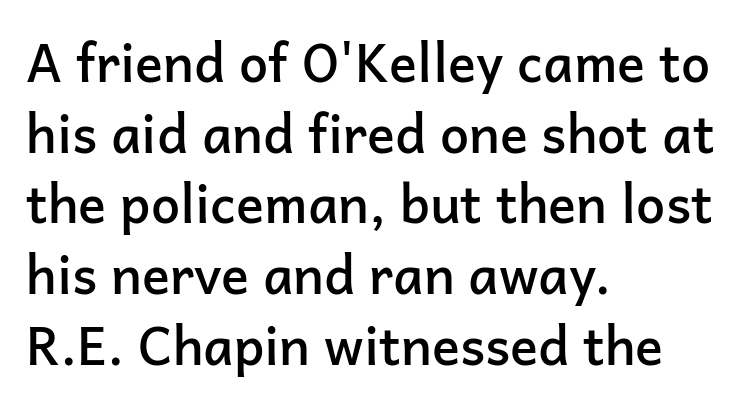
The image shows 52 px semibold sans-serif type, upright; set left-aligned, normal line spacing (1.36x), normal letter spacing, not underlined; low stroke contrast and a medium x-height.
